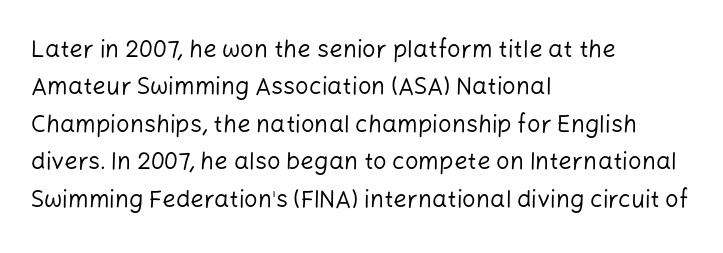
{"italic": "no", "bold": "no", "underline": "no", "align": "left", "line_spacing": "normal", "line_spacing_ratio": 1.56, "letter_spacing": "normal", "letter_spacing_em": 0.0, "glyph_px": 24}
